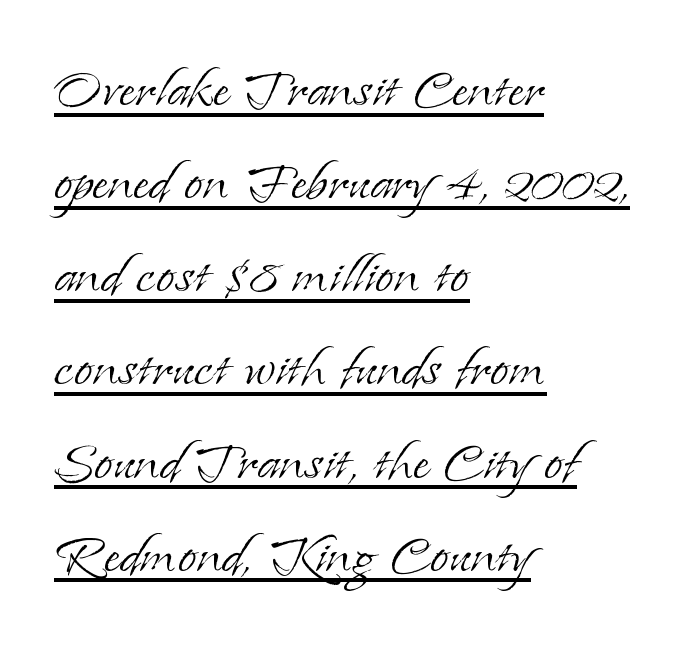
The rendering uses natural spacing where letterforms have individual widths. Honestly, the row spacing looks completely unremarkable. The glyphs are accompanied by a horizontal stroke just below them. Each letter's strokes conclude with small projecting serifs.
